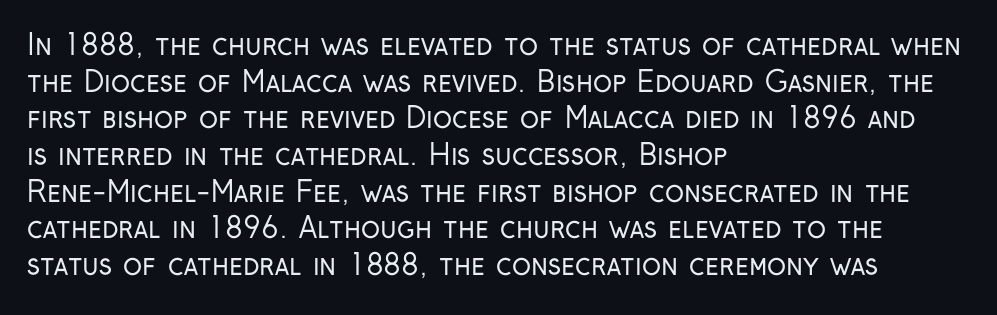
All the whitespace from short lines collects on the right. You can tell from the bare stems that sans-serif type was used. Do the characters align in a grid? No, the font is proportional. Nothing heavy about these letters — not bold at all. Descenders hang freely into open space. In terms of leading, this rendering sits right in the middle.
